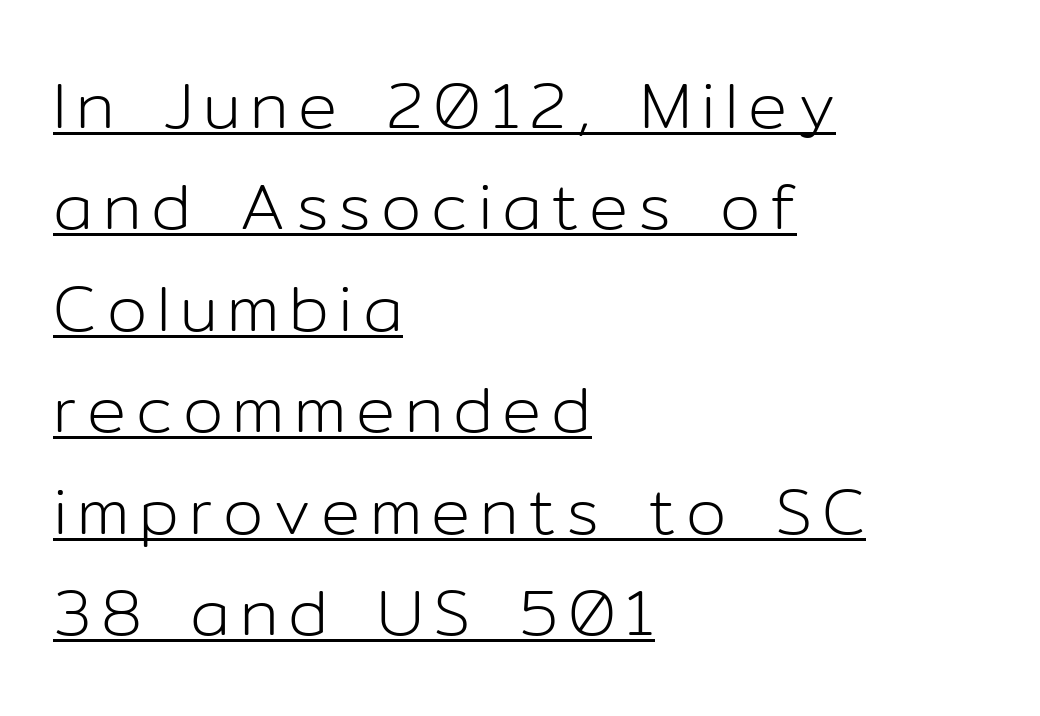
The image shows 65 px light sans-serif type, upright; set left-aligned, normal line spacing (1.56x), underlined; low stroke contrast and a medium x-height.
